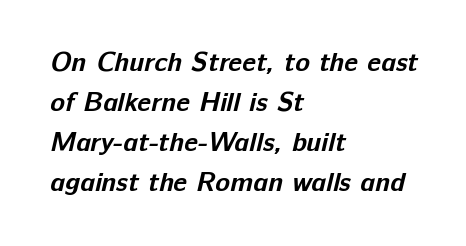
Q: Is the text bold? A: Yes.
Q: Is the text underlined? A: No.
Q: How is the paragraph aligned? A: Left-aligned.
Q: Is the spacing between letters normal or unusually wide? A: Normal.
Q: Is the spacing between lines tight, normal or loose? A: Normal.
